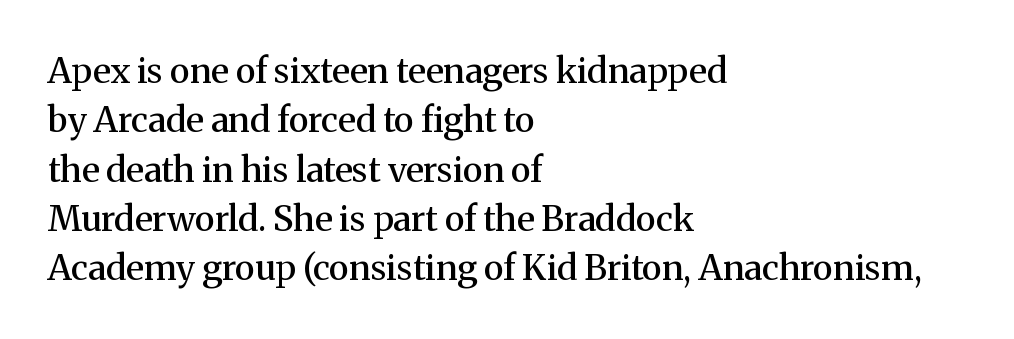
{"serif": "yes", "italic": "no", "bold": "semi", "weight": "semibold", "width": "normal", "stroke_contrast": "medium", "x_height": "medium", "monospaced": "no", "underline": "no", "align": "left", "line_spacing": "normal", "line_spacing_ratio": 1.41, "letter_spacing": "normal", "letter_spacing_em": 0.0, "glyph_px": 35}
